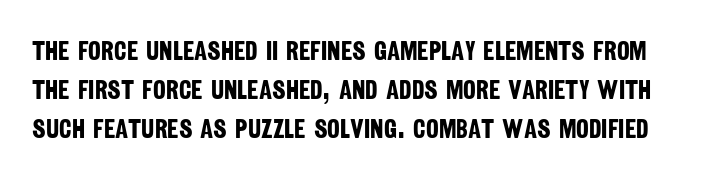
Letter spacing: default. Letters rest on an invisible, unmarked baseline. The rendering uses a bold face; every stroke is thick and dark. A typesetter would call this leading conventional body-copy spacing.
